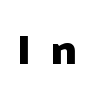
Q: Is the text bold? A: Yes.
Q: Is the text italic (slanted)? A: No, it is upright.
Q: Is the typeface a serif or a sans-serif typeface? A: Sans-serif.
Q: Is the text underlined? A: No.
Q: Is the spacing between letters normal or unusually wide? A: Unusually wide.
Q: Width (condensed, normal, or wide)? A: Normal.
Q: Stroke contrast? A: Low.
Q: x-height? A: Medium.
Q: Monospaced? A: No.
